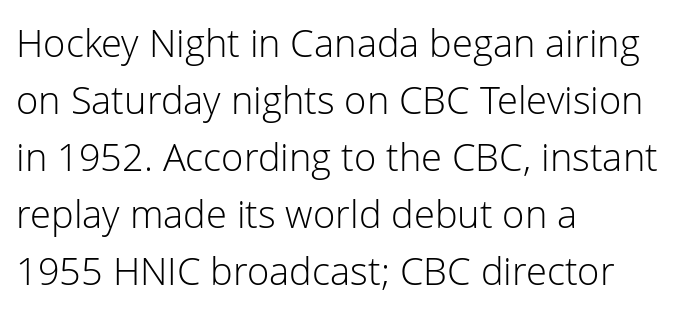
Q: Is the text bold? A: No.
Q: Is the text italic (slanted)? A: No, it is upright.
Q: Is the typeface a serif or a sans-serif typeface? A: Sans-serif.
Q: Is the text underlined? A: No.
Q: How is the paragraph aligned? A: Left-aligned.
Q: Is the spacing between letters normal or unusually wide? A: Normal.
Q: Is the spacing between lines tight, normal or loose? A: Normal.
Q: Width (condensed, normal, or wide)? A: Normal.
Q: Stroke contrast? A: Low.
Q: x-height? A: Medium.
Q: Monospaced? A: No.
